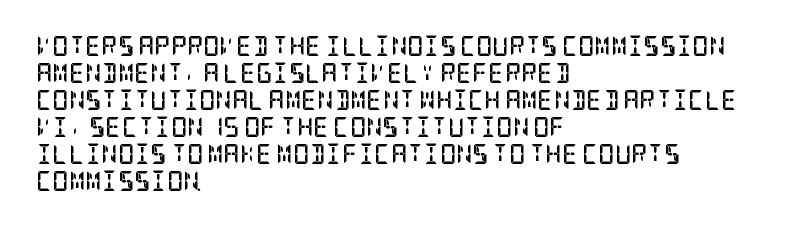
{"italic": "no", "bold": "yes", "underline": "no", "align": "left", "line_spacing": "normal", "line_spacing_ratio": 1.35, "letter_spacing": "normal", "letter_spacing_em": 0.0, "glyph_px": 20}
